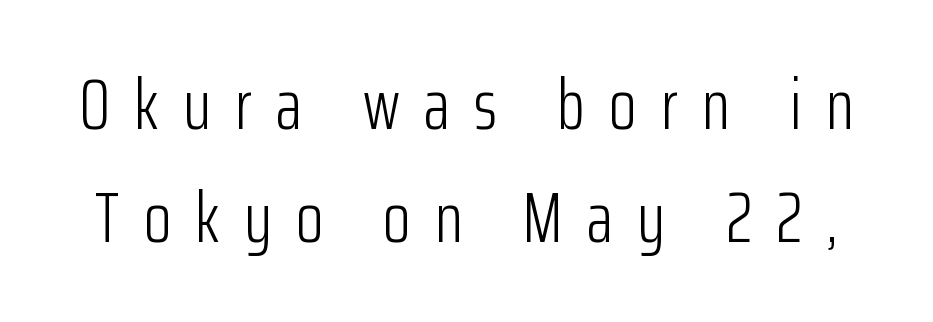
This sample has the flowing, uneven cadence of proportional lettering. How would I describe the line gaps? Plain and ordinary. Stem width sits at or under what a default text font uses. The typeface chosen for these lines omits serifs. You can tell it's not italic because the verticals are truly vertical. Characters follow at a spacing far wider than the type designer built in.
